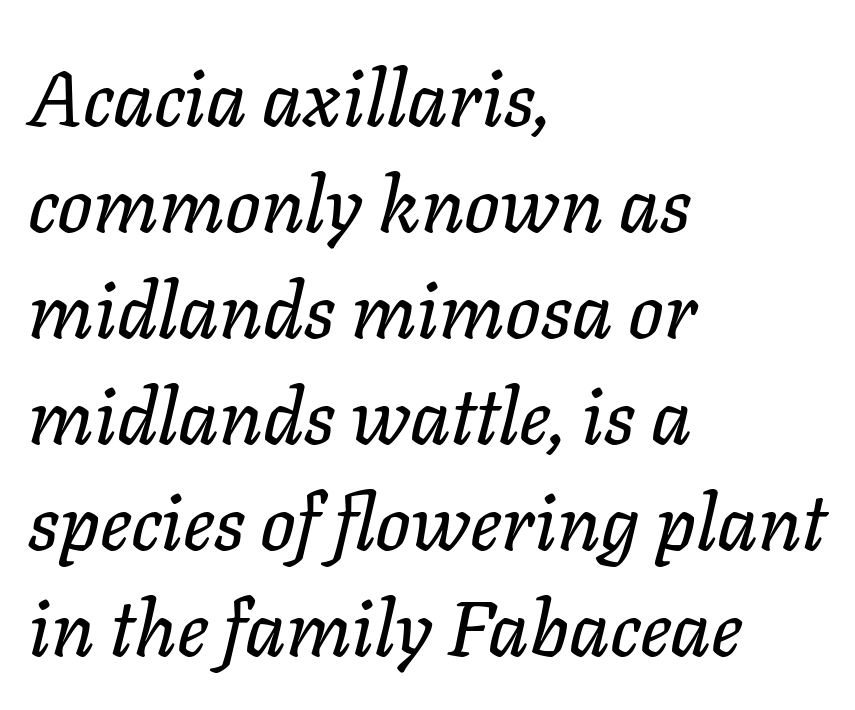
Q: Is the text italic (slanted)? A: Yes, it leans right by about 11 degrees.
Q: Is the text underlined? A: No.
Q: How is the paragraph aligned? A: Left-aligned.
Q: Is the spacing between letters normal or unusually wide? A: Normal.
Q: Is the spacing between lines tight, normal or loose? A: Normal.
Q: Width (condensed, normal, or wide)? A: Normal.
Q: Stroke contrast? A: Low.
Q: x-height? A: Medium.
Q: Monospaced? A: No.
